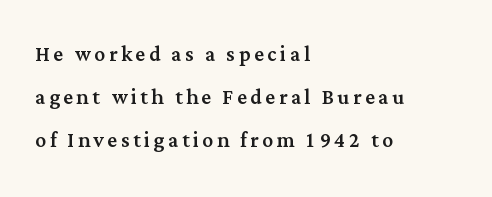
Type without underlining. Normally led — the rows are evenly, conventionally spaced. It's the straight-up-and-down kind of type. Where is the straight margin? On the left.
